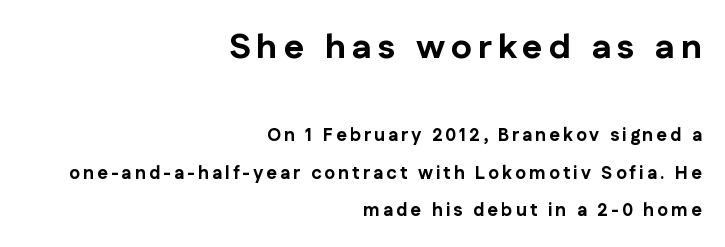
Q: Is the text bold? A: Yes.
Q: Is the text italic (slanted)? A: No, it is upright.
Q: Is the typeface a serif or a sans-serif typeface? A: Sans-serif.
Q: Is the text underlined? A: No.
Q: How is the paragraph aligned? A: Right-aligned.
Q: Is the spacing between lines tight, normal or loose? A: Loose.
Q: Which block of text is set in a larger size, the first (top) or the second (bottom)? A: The first (top) one.
Q: Width (condensed, normal, or wide)? A: Normal.
Q: Stroke contrast? A: Low.
Q: x-height? A: Medium.
Q: Monospaced? A: No.
